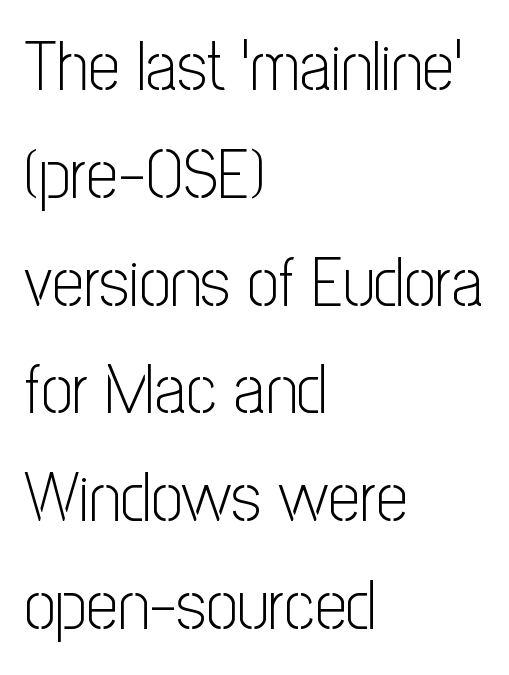
Q: Is the text bold? A: No.
Q: Is the text italic (slanted)? A: No, it is upright.
Q: Is the typeface a serif or a sans-serif typeface? A: Sans-serif.
Q: Is the text underlined? A: No.
Q: How is the paragraph aligned? A: Left-aligned.
Q: Is the spacing between letters normal or unusually wide? A: Normal.
Q: Is the spacing between lines tight, normal or loose? A: Normal.
Q: Width (condensed, normal, or wide)? A: Condensed.
Q: Stroke contrast? A: Low.
Q: x-height? A: Medium.
Q: Monospaced? A: No.
